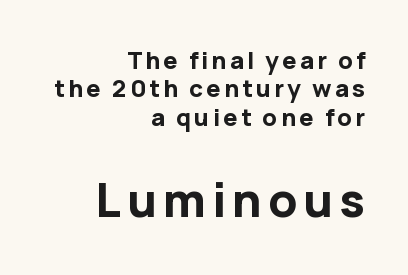
The space beneath each line is pristine and unruled. The designer gave the closing block more size than the opening block. Typeset ragged left — the right edge is the straight one. The face used here is proportionally spaced, like ordinary book or web type. This is heavy type, rendered in bold.
